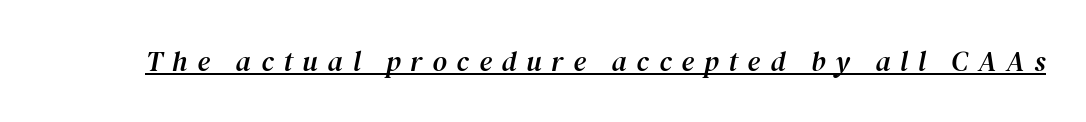
Students, note that the glyphs here are deliberately spaced far apart. Spacing verdict: proportional, widths tailored to each character. Stroke terminals: seriffed. Looks like someone drew a line under every word here.
